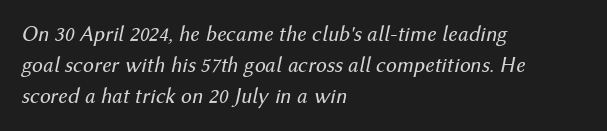
Glyph-to-glyph distance matches everyday printed text. The words here are not underlined. Stems and bowls with no extra thickness — not bold. One glance says typical: line gaps are just what's usual. Every character sits at an angle, as italics do.
